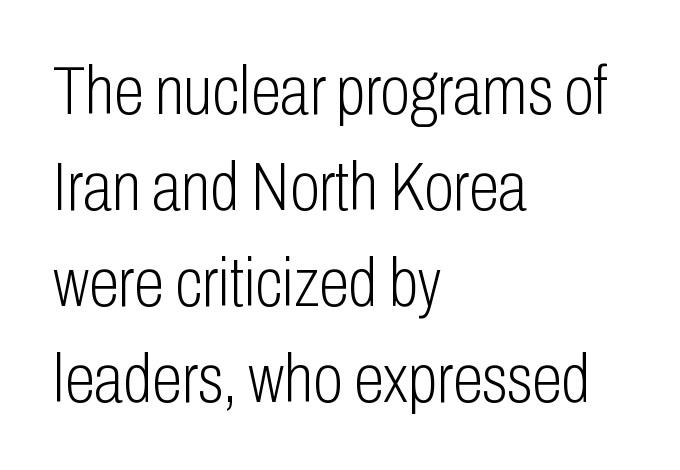
{"serif": "no", "italic": "no", "bold": "no", "weight": "light", "width": "condensed", "stroke_contrast": "low", "x_height": "medium", "monospaced": "no", "underline": "no", "align": "left", "line_spacing": "normal", "line_spacing_ratio": 1.39, "letter_spacing": "normal", "letter_spacing_em": 0.0, "glyph_px": 69}
